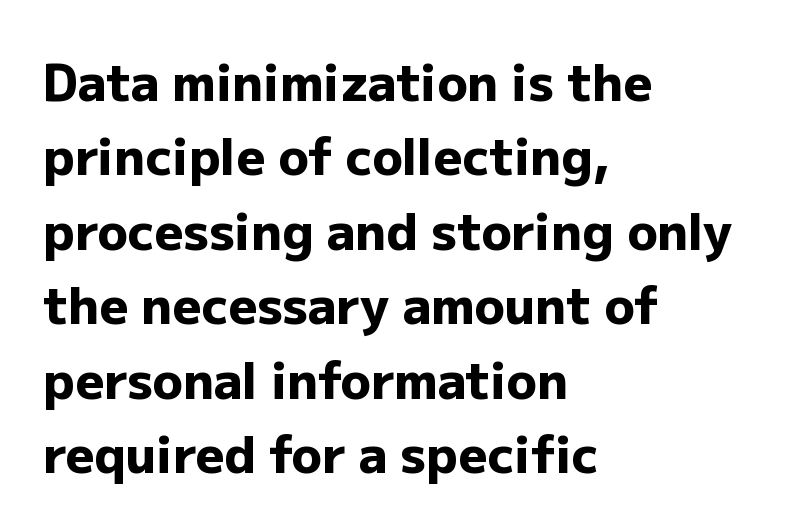
The image shows 50 px heavy sans-serif type, upright; set left-aligned, normal line spacing (1.49x), normal letter spacing, not underlined; low stroke contrast and a medium x-height.
